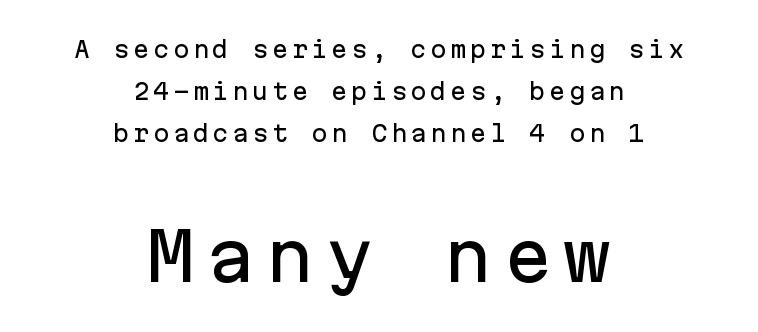
Q: Is the text italic (slanted)? A: No, it is upright.
Q: Is the typeface a serif or a sans-serif typeface? A: Sans-serif.
Q: Is the text underlined? A: No.
Q: How is the paragraph aligned? A: Centered.
Q: Is the spacing between lines tight, normal or loose? A: Loose.
Q: Which block of text is set in a larger size, the first (top) or the second (bottom)? A: The second (bottom) one.
Q: Width (condensed, normal, or wide)? A: Normal.
Q: Stroke contrast? A: Low.
Q: x-height? A: Medium.
Q: Monospaced? A: Yes.
